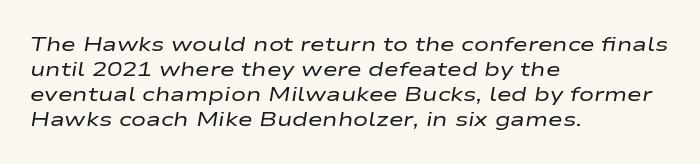
Q: Is the text bold? A: No.
Q: Is the text italic (slanted)? A: Yes, it leans right by about 9 degrees.
Q: Is the text underlined? A: No.
Q: How is the paragraph aligned? A: Left-aligned.
Q: Is the spacing between letters normal or unusually wide? A: Normal.
Q: Is the spacing between lines tight, normal or loose? A: Normal.
